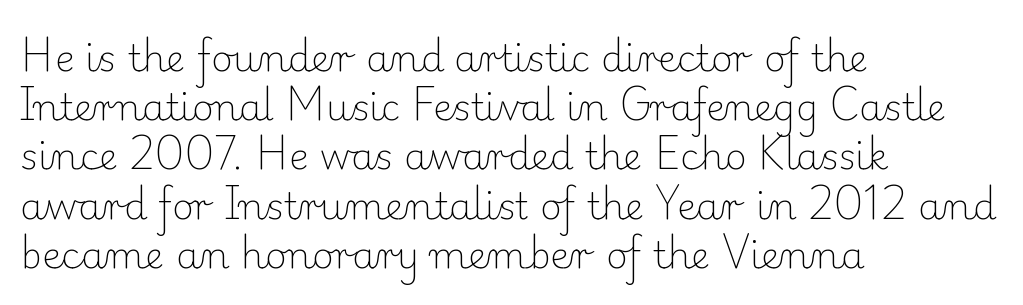
Q: Is the text bold? A: No.
Q: Is the text italic (slanted)? A: No, it is upright.
Q: Is the typeface a serif or a sans-serif typeface? A: Serif.
Q: Is the text underlined? A: No.
Q: How is the paragraph aligned? A: Left-aligned.
Q: Is the spacing between letters normal or unusually wide? A: Normal.
Q: Is the spacing between lines tight, normal or loose? A: Normal.
Q: Width (condensed, normal, or wide)? A: Normal.
Q: Stroke contrast? A: Low.
Q: x-height? A: Small.
Q: Monospaced? A: No.
